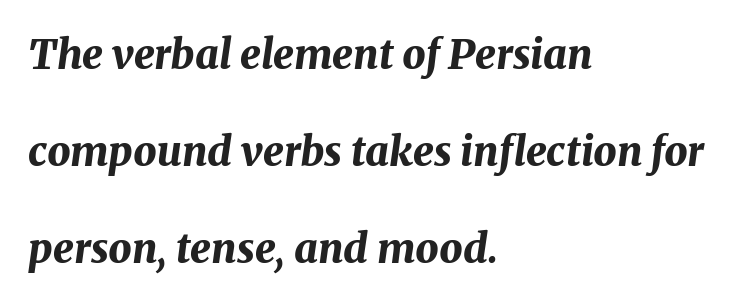
Q: Is the text bold? A: Yes.
Q: Is the text italic (slanted)? A: Yes, it leans right by about 8 degrees.
Q: Is the text underlined? A: No.
Q: How is the paragraph aligned? A: Left-aligned.
Q: Is the spacing between letters normal or unusually wide? A: Normal.
Q: Is the spacing between lines tight, normal or loose? A: Loose.
Q: Width (condensed, normal, or wide)? A: Normal.
Q: Stroke contrast? A: Medium.
Q: x-height? A: Medium.
Q: Monospaced? A: No.
